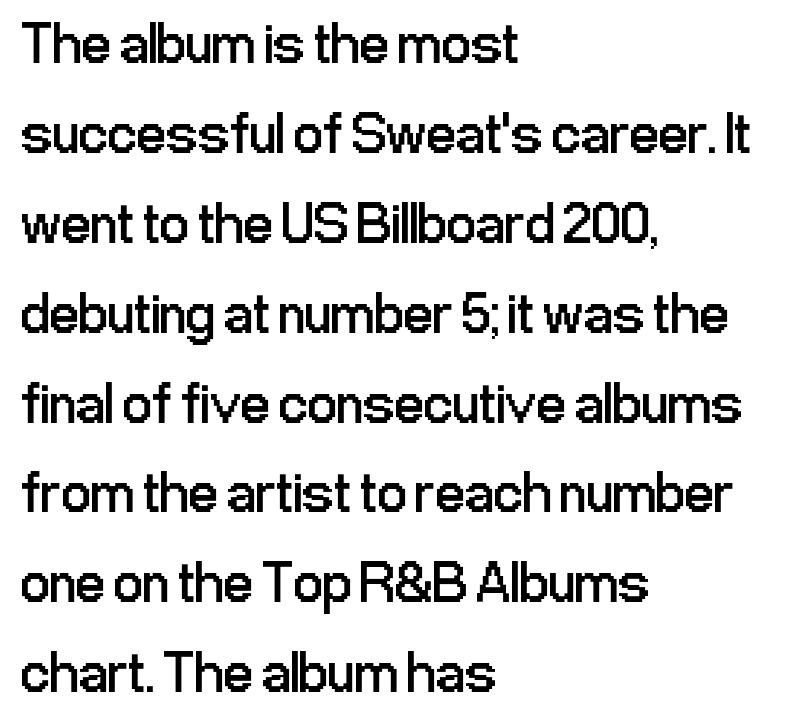
The font's upright variant was chosen for this text. Horizontally, the lines are justified to the leading edge only. Type style note: lacks serifs. Each word holds together tightly as a unit, with standard inter-letter gaps. Lines of text with bare space underneath.
